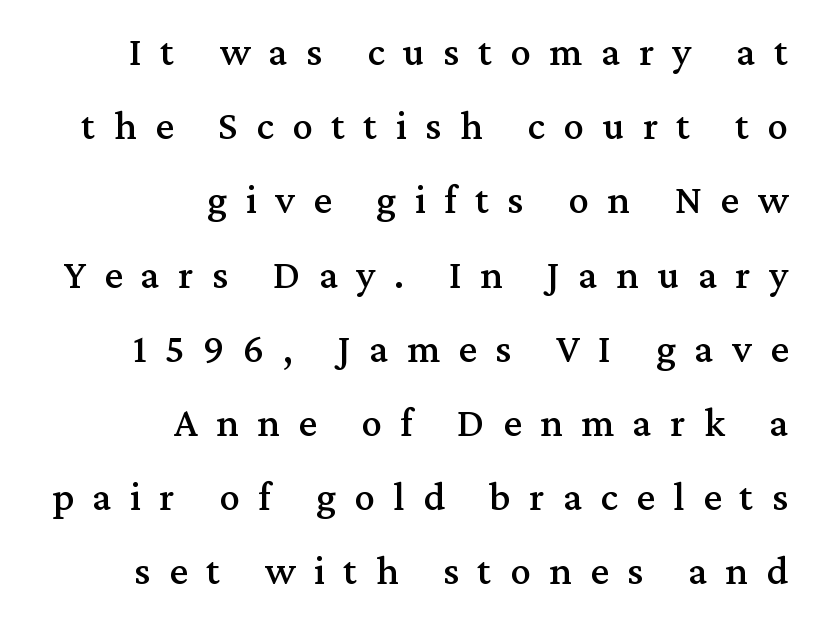
Q: Is the text italic (slanted)? A: No, it is upright.
Q: Is the typeface a serif or a sans-serif typeface? A: Serif.
Q: Is the text underlined? A: No.
Q: How is the paragraph aligned? A: Right-aligned.
Q: Is the spacing between letters normal or unusually wide? A: Unusually wide.
Q: Width (condensed, normal, or wide)? A: Normal.
Q: Stroke contrast? A: Medium.
Q: x-height? A: Medium.
Q: Monospaced? A: No.
